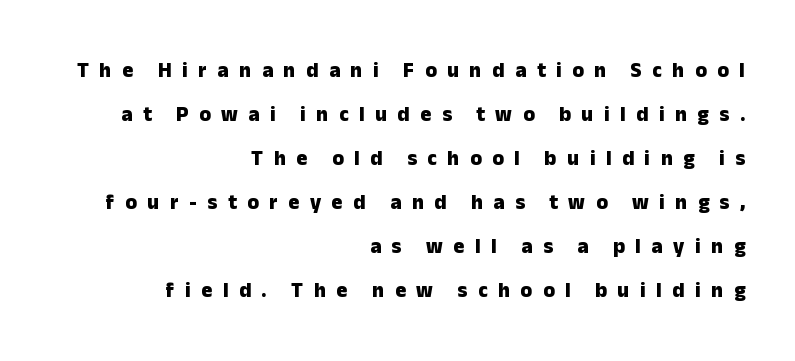
Q: Is the text bold? A: Yes.
Q: Is the text italic (slanted)? A: No, it is upright.
Q: Is the text underlined? A: No.
Q: How is the paragraph aligned? A: Right-aligned.
Q: Is the spacing between letters normal or unusually wide? A: Unusually wide.
Q: Is the spacing between lines tight, normal or loose? A: Loose.
